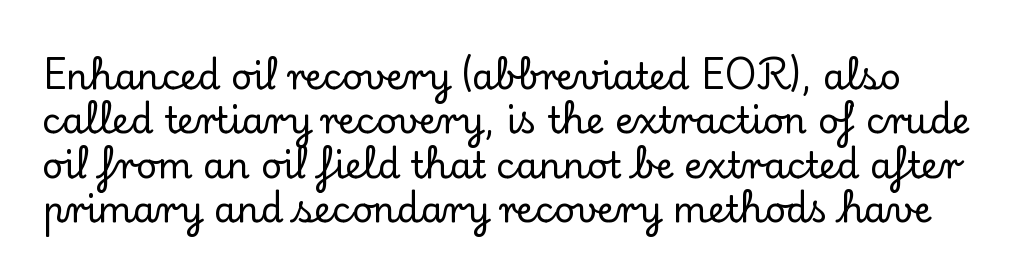
Q: Is the text italic (slanted)? A: No, it is upright.
Q: Is the typeface a serif or a sans-serif typeface? A: Serif.
Q: Is the text underlined? A: No.
Q: Is the spacing between letters normal or unusually wide? A: Normal.
Q: Width (condensed, normal, or wide)? A: Normal.
Q: Stroke contrast? A: Low.
Q: x-height? A: Small.
Q: Monospaced? A: No.
